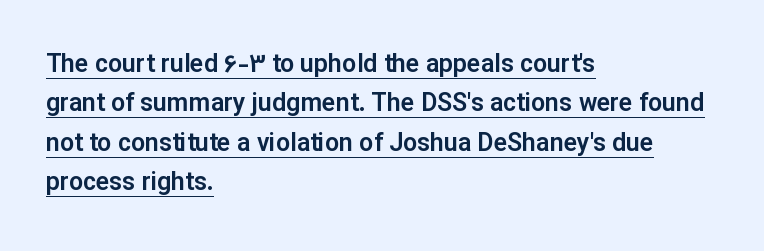
{"italic": "no", "underline": "yes", "align": "left", "line_spacing": "normal", "line_spacing_ratio": 1.58, "letter_spacing": "normal", "letter_spacing_em": 0.0, "glyph_px": 25}
